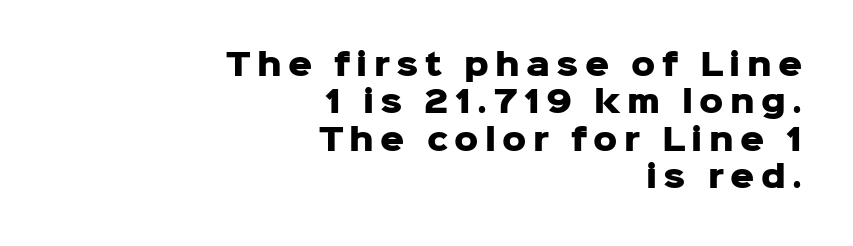
The image shows 30 px heavy sans-serif type, upright; set right-aligned, normal line spacing (1.25x), unusually wide letter spacing (+0.21 em), not underlined; low stroke contrast and a medium x-height.
